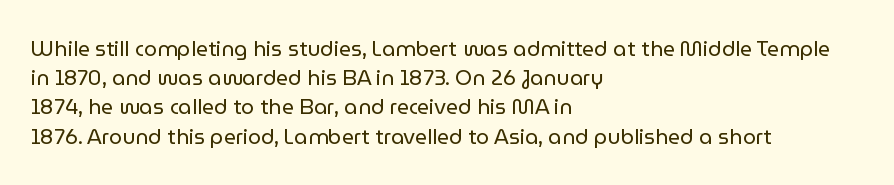
Tracking here is standard; glyphs follow each other at the usual distance. Heft: none added — not bold. These lines are set flush left with a ragged right edge. The letters stand straight up with perfectly vertical stems. Has an underline been added? It has not.
